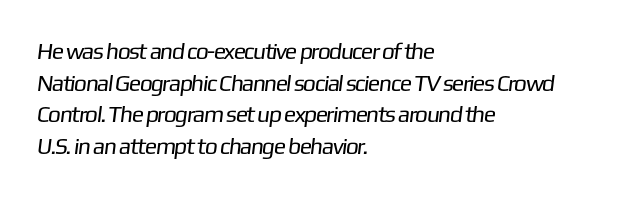
{"bold": "no", "underline": "no", "align": "left", "line_spacing": "normal", "line_spacing_ratio": 1.38, "letter_spacing": "normal", "letter_spacing_em": 0.0, "glyph_px": 23}
